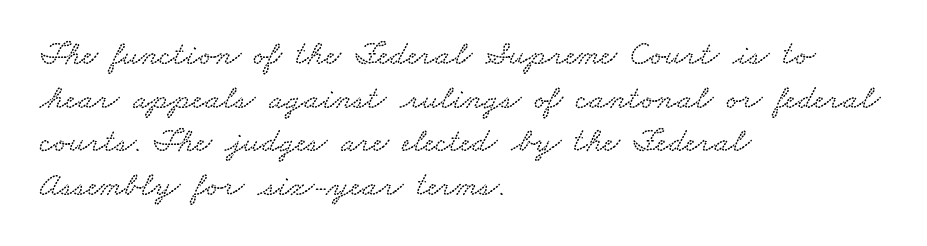
The image shows 34 px wide type; set left-aligned, normal line spacing (1.28x), normal letter spacing, not underlined; low stroke contrast and a small x-height.
